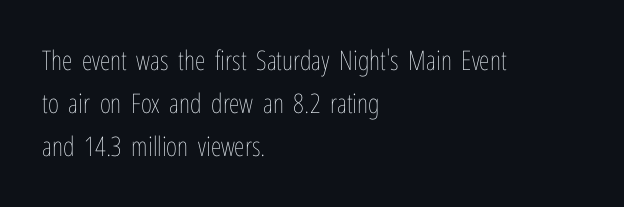
Posture: straight, roman, zero tilt. Notice how descenders clear the ascenders below comfortably — that's standard leading. Visually the block forms a straight wall on the left and a jagged coastline on the right. Descenders hang freely into open space. The type is set solid horizontally, with unmodified tracking. Heft: none added — not bold.
